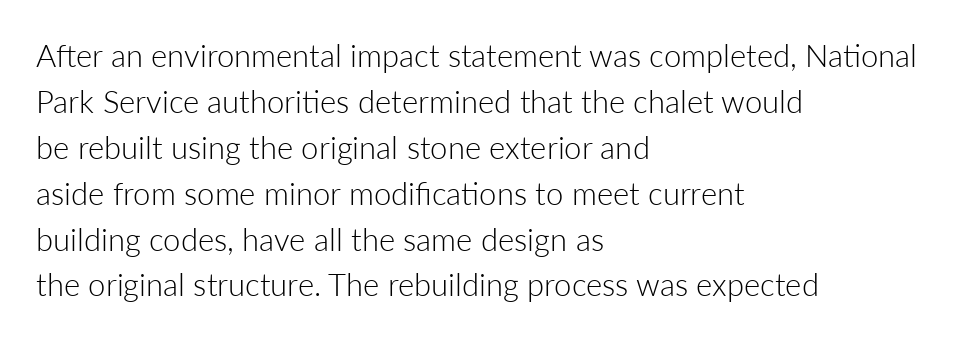
The image shows 31 px light sans-serif type, upright; set left-aligned, normal line spacing (1.48x), normal letter spacing, not underlined; low stroke contrast and a medium x-height.
